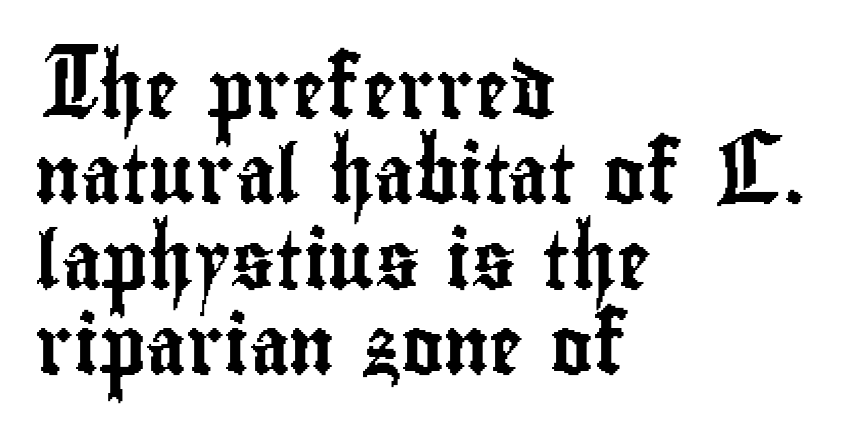
{"serif": "no", "italic": "no", "width": "condensed", "stroke_contrast": "low", "x_height": "small", "monospaced": "no", "underline": "no", "align": "left", "line_spacing": "normal", "line_spacing_ratio": 1.5, "letter_spacing": "normal", "letter_spacing_em": 0.0, "glyph_px": 57}
